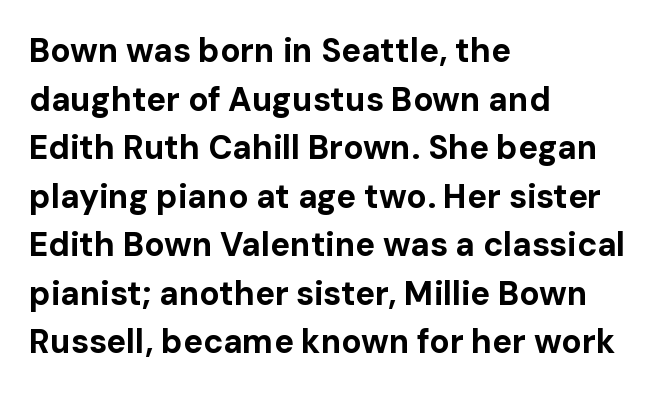
{"serif": "no", "italic": "no", "bold": "yes", "weight": "bold", "width": "normal", "stroke_contrast": "low", "x_height": "medium", "monospaced": "no", "underline": "no", "align": "left", "line_spacing": "normal", "line_spacing_ratio": 1.47, "letter_spacing": "normal", "letter_spacing_em": 0.0, "glyph_px": 33}
